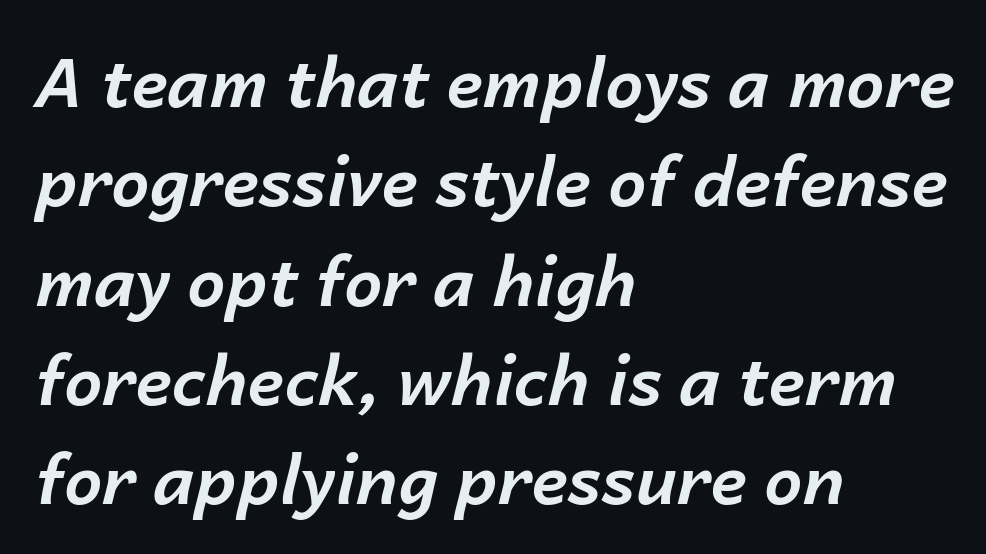
The image shows 68 px bold type, italic (leaning right); set left-aligned, normal line spacing (1.46x), normal letter spacing, not underlined; low stroke contrast and a medium x-height.
